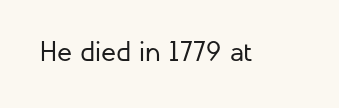
The image shows 28 px regular-weight sans-serif type, upright; set normal letter spacing, not underlined; low stroke contrast and a medium x-height.
